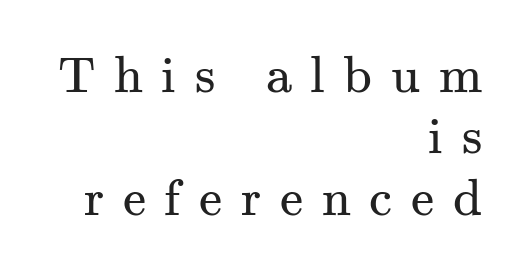
The horizontal fit of the characters is loose and conspicuously gappy. Proportional: the letters do not fall into vertical columns. Small tapered or slab feet sit at the stroke ends, so this counts as serif. A bare baseline throughout the passage. The lettering stays uniformly vertical, giving the passage a roman look. Horizontal alignment here is rightward, an uncommon choice for prose.
